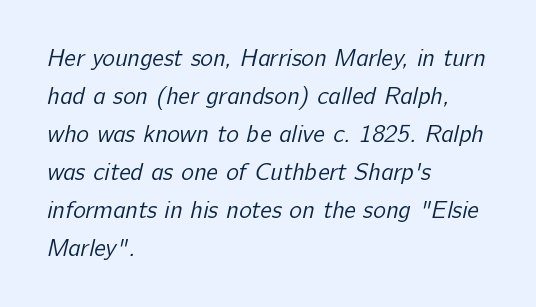
The font is comparable to plain body text, perhaps lighter. The baseline area is clear. This rendering uses left alignment, leaving the right contour irregular. Does the leading feel generous? No, just average. Standard letterfit; no display-style spreading of the glyphs.
